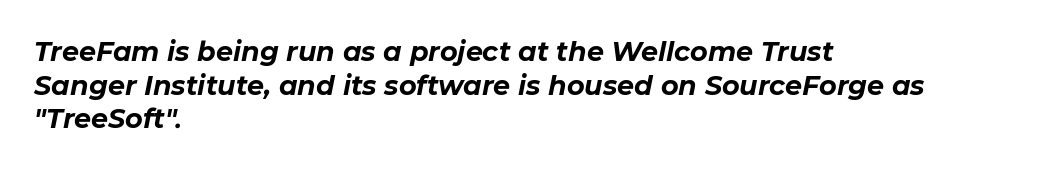
The image shows 27 px bold type, italic (leaning right); set left-aligned, normal line spacing (1.25x), normal letter spacing, not underlined.
